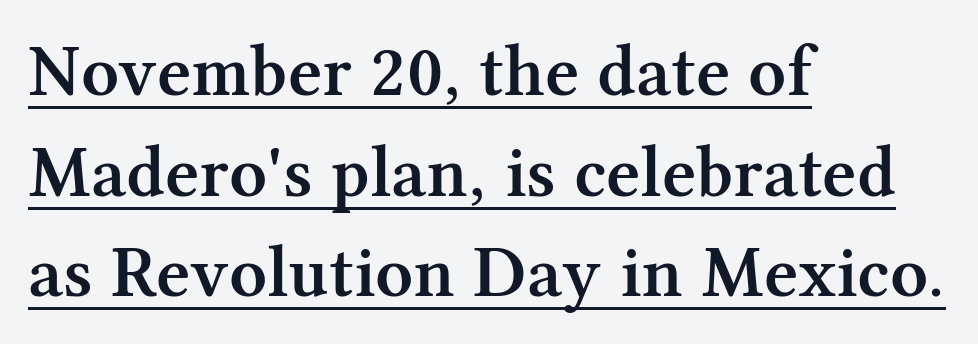
{"serif": "yes", "italic": "no", "bold": "semi", "weight": "semibold", "width": "normal", "stroke_contrast": "medium", "x_height": "medium", "monospaced": "no", "underline": "yes", "align": "left", "line_spacing": "normal", "line_spacing_ratio": 1.36, "letter_spacing": "normal", "letter_spacing_em": 0.0, "glyph_px": 74}
